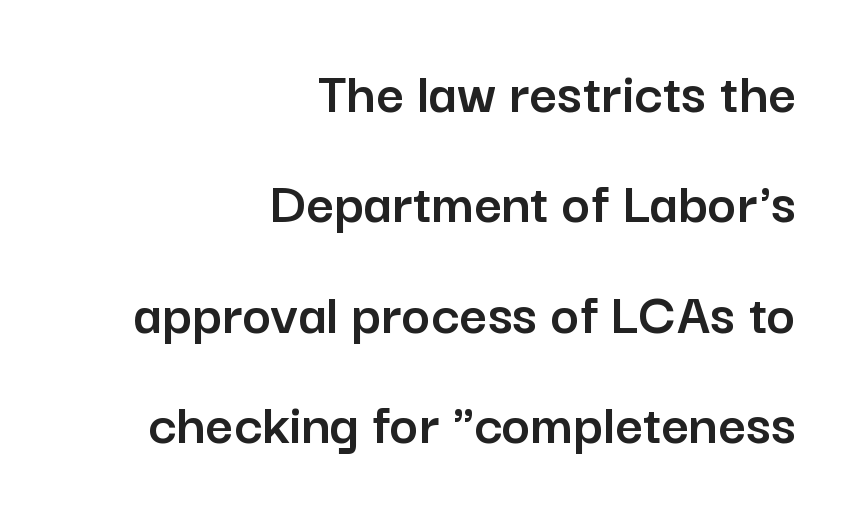
Q: Is the text italic (slanted)? A: No, it is upright.
Q: Is the typeface a serif or a sans-serif typeface? A: Sans-serif.
Q: Is the text underlined? A: No.
Q: How is the paragraph aligned? A: Right-aligned.
Q: Is the spacing between letters normal or unusually wide? A: Normal.
Q: Width (condensed, normal, or wide)? A: Normal.
Q: Stroke contrast? A: Low.
Q: x-height? A: Medium.
Q: Monospaced? A: No.
